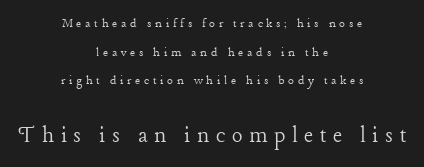
Posture: straight, roman, zero tilt. The text block is weighted toward neither margin, spreading evenly from the middle. Spacing between characters has been opened up far beyond the box default. These glyphs show unthickened strokes, regular width or finer. The glyphs are unaccompanied by any horizontal stroke below them.
